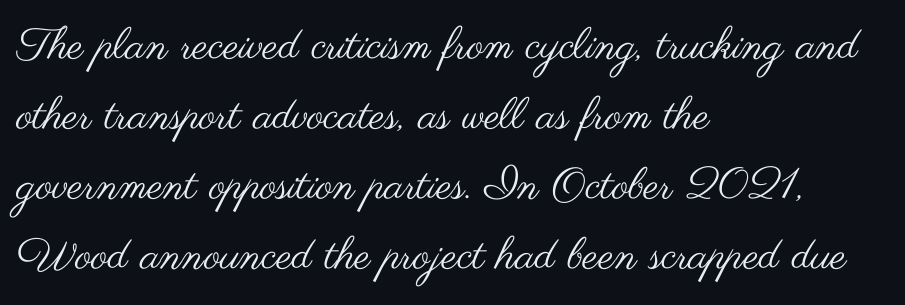
The image shows 44 px regular-weight, wide sans-serif type; set left-aligned, normal line spacing (1.59x), normal letter spacing, not underlined; medium stroke contrast and a small x-height.
